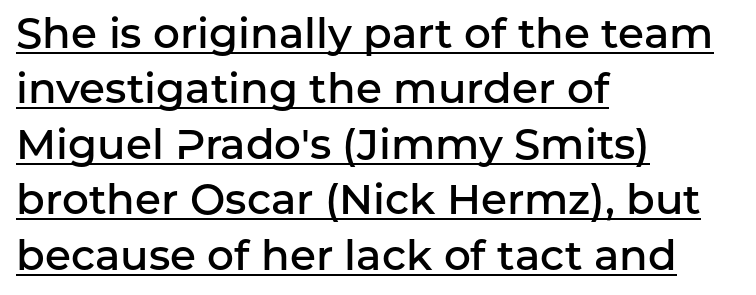
Interline gaps are of average width in this sample. Observe the absence of serifs on each vertical stroke in this sample. You could not count columns in this text — the font is proportionally spaced. Posture: vertical. The typesetting leans somewhat heavy: a semibold. Every row of glyphs begins at an identical x-position on the left.
